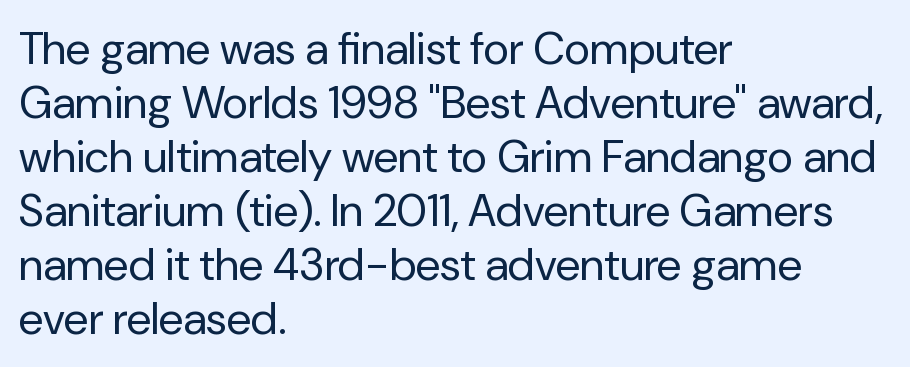
{"serif": "no", "italic": "no", "bold": "no", "weight": "regular", "width": "normal", "stroke_contrast": "low", "x_height": "medium", "monospaced": "no", "underline": "no", "align": "left", "line_spacing_ratio": 1.2, "letter_spacing": "normal", "letter_spacing_em": 0.0, "glyph_px": 45}
